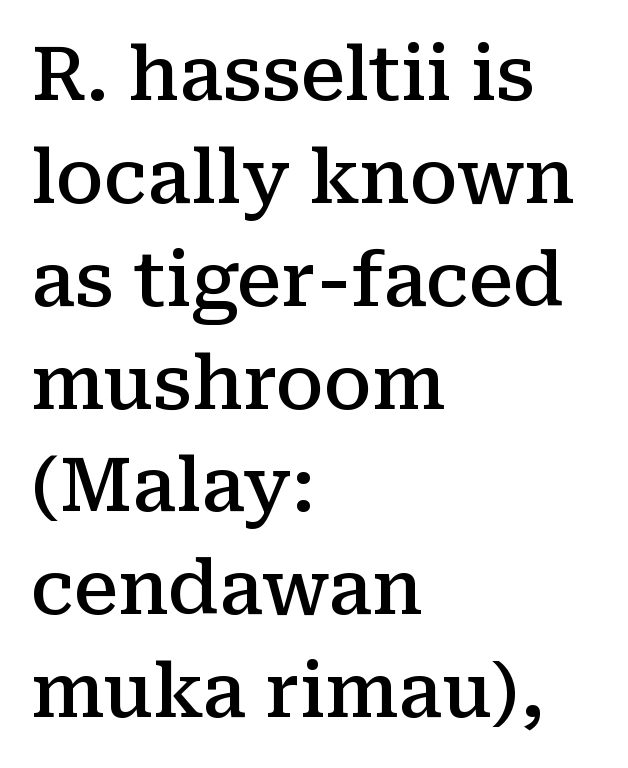
The image shows 74 px semibold serif type, upright; set left-aligned, normal line spacing (1.39x), normal letter spacing, not underlined; medium stroke contrast and a medium x-height.
